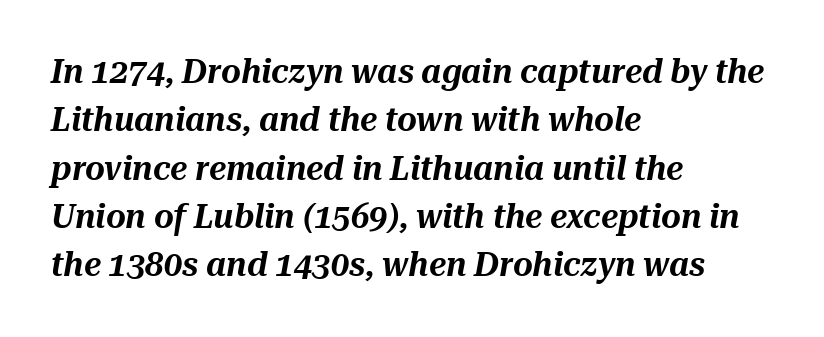
{"italic": "yes", "lean": "right", "slant_degrees": 10, "width": "normal", "stroke_contrast": "medium", "x_height": "medium", "monospaced": "no", "underline": "no", "align": "left", "line_spacing": "normal", "line_spacing_ratio": 1.42, "letter_spacing": "normal", "letter_spacing_em": 0.0, "glyph_px": 34}
